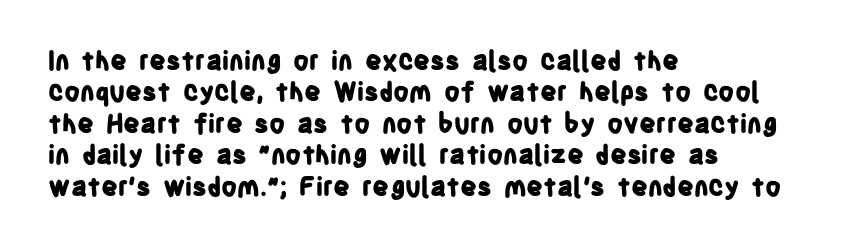
Q: Is the text bold? A: Yes.
Q: Is the text italic (slanted)? A: No, it is upright.
Q: Is the text underlined? A: No.
Q: How is the paragraph aligned? A: Left-aligned.
Q: Is the spacing between letters normal or unusually wide? A: Normal.
